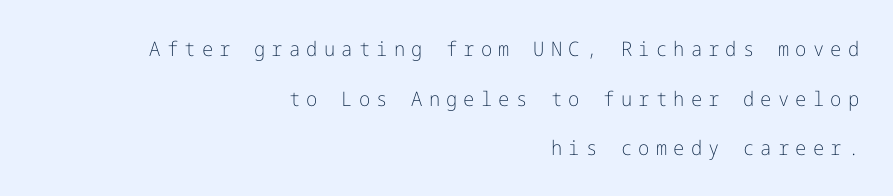
Reading down the column, the eye jumps a long way to each next line. A bare baseline throughout the passage. Does extra space separate the letters? Yes, quite a lot of it. Right-aligned paragraph, ragged on the left. This is the regular roman posture of the typeface. Compared with a typical body face, this is equally light or lighter still.
